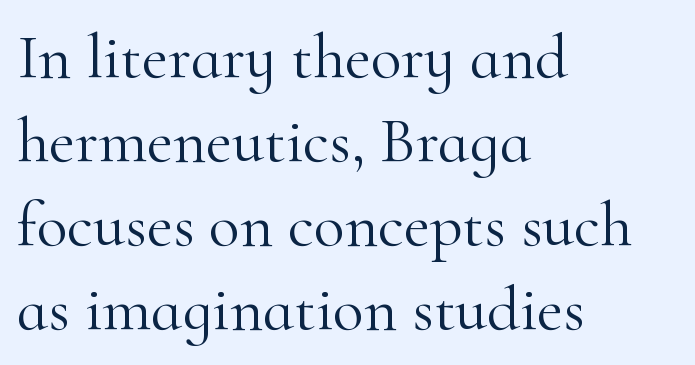
The image shows 64 px light serif type, upright; set left-aligned, normal line spacing (1.31x), normal letter spacing, not underlined; high stroke contrast and a small x-height.
